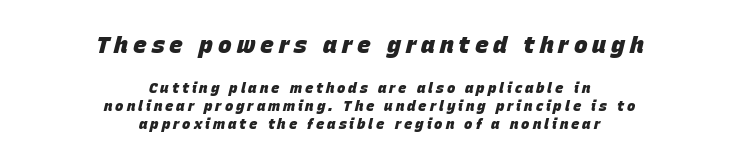
Q: Is the text bold? A: Yes.
Q: Is the text italic (slanted)? A: Yes, it leans right by about 15 degrees.
Q: Is the text underlined? A: No.
Q: How is the paragraph aligned? A: Centered.
Q: Is the spacing between letters normal or unusually wide? A: Unusually wide.
Q: Is the spacing between lines tight, normal or loose? A: Normal.
Q: Which block of text is set in a larger size, the first (top) or the second (bottom)? A: The first (top) one.
